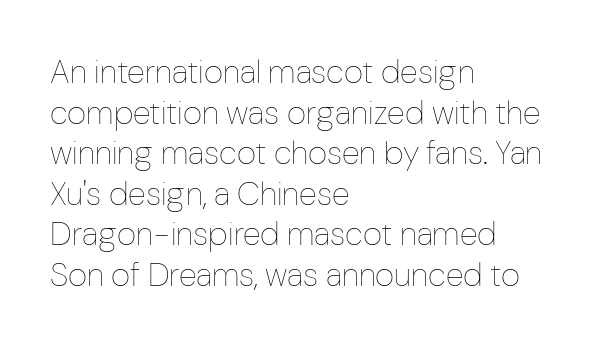
The image shows 33 px thin, condensed type, upright; set left-aligned, line spacing 1.23x, normal letter spacing, not underlined; low stroke contrast and a medium x-height.
